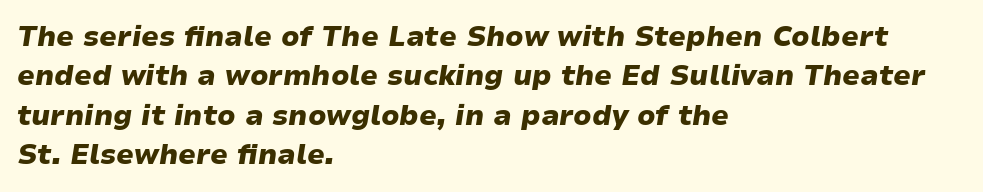
The image shows 28 px heavy, wide type, italic (leaning right); set left-aligned, normal line spacing (1.41x), normal letter spacing, not underlined; low stroke contrast and a medium x-height.
